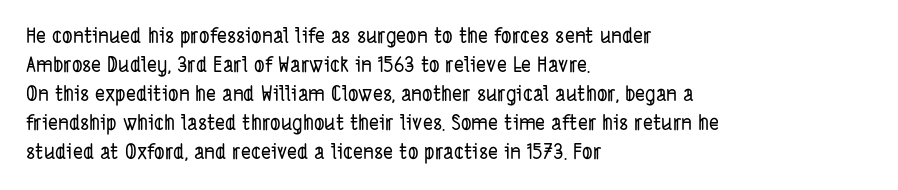
The image shows 21 px text type; set left-aligned, normal line spacing (1.38x), normal letter spacing, not underlined.
